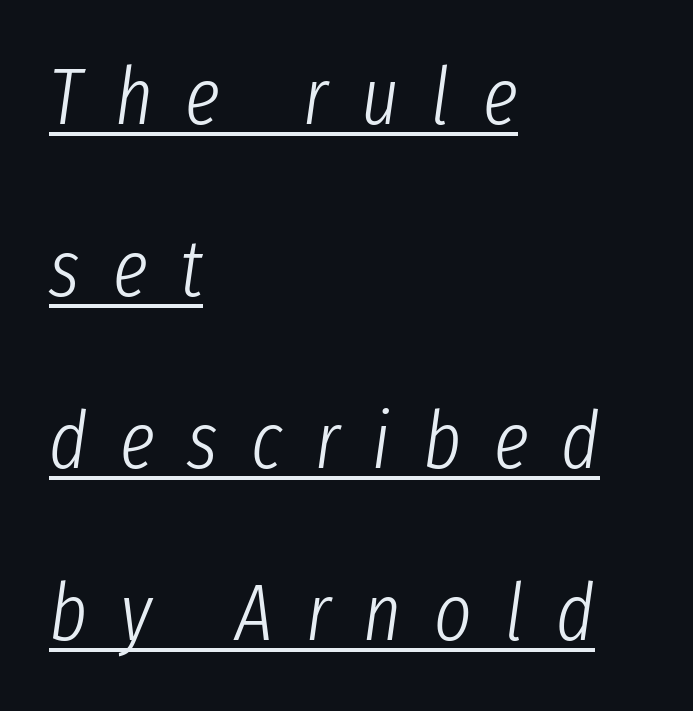
Heft: none added — not bold. The rendered words wear a rule along their underside. Rendered with sloped, italic letterforms. Line spacing here is loose. The passage shown is typed in a proportional face where columns would drift. Honestly, the letter spacing is so wide it's the main thing you notice.
